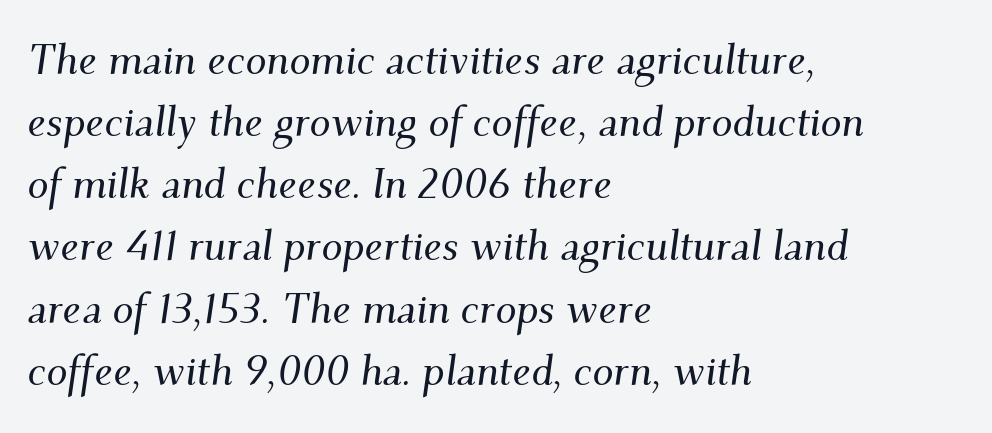
Q: Is the text italic (slanted)? A: Yes, it leans right by about 9 degrees.
Q: Is the typeface a serif or a sans-serif typeface? A: Serif.
Q: Is the text underlined? A: No.
Q: How is the paragraph aligned? A: Left-aligned.
Q: Is the spacing between letters normal or unusually wide? A: Normal.
Q: Is the spacing between lines tight, normal or loose? A: Normal.
Q: Width (condensed, normal, or wide)? A: Normal.
Q: Stroke contrast? A: Medium.
Q: x-height? A: Small.
Q: Monospaced? A: No.
